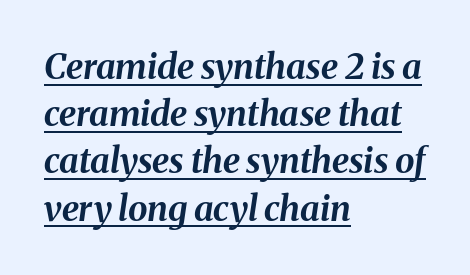
The rendering applies a slant to the glyphs. The gaps between neighbouring characters are ordinary and unremarkable. Caption: lettering with a line underneath. A normal amount of white space separates one row of letters from the next.
